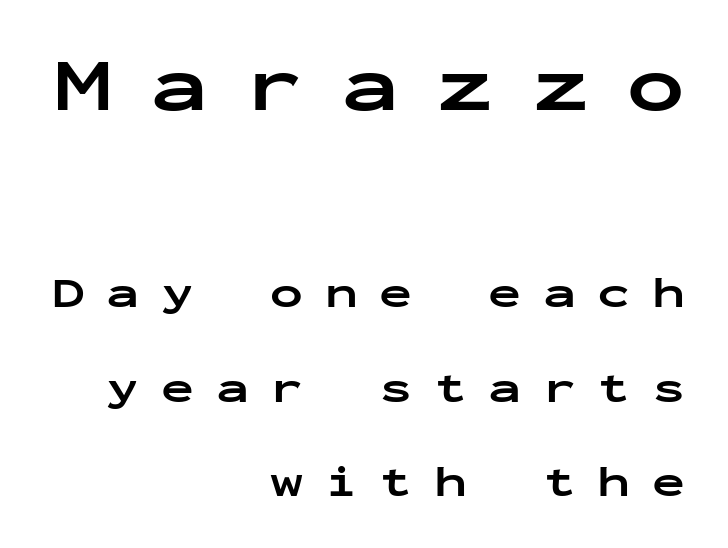
A typesetter would mark this as roman, not italic. The font is running at its bold setting. Whoever set this made the first block the dominant, larger element. Airy leading.
